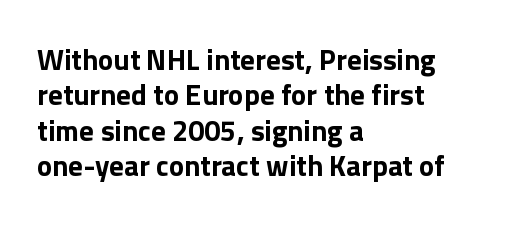
Q: Is the text bold? A: Yes.
Q: Is the text italic (slanted)? A: No, it is upright.
Q: Is the typeface a serif or a sans-serif typeface? A: Sans-serif.
Q: Is the text underlined? A: No.
Q: How is the paragraph aligned? A: Left-aligned.
Q: Is the spacing between letters normal or unusually wide? A: Normal.
Q: Width (condensed, normal, or wide)? A: Normal.
Q: Stroke contrast? A: Low.
Q: x-height? A: Medium.
Q: Monospaced? A: No.
